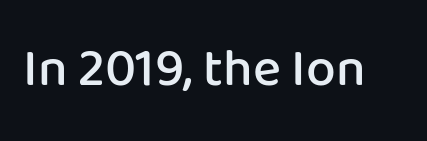
Nope, no serifs anywhere on these letters. Students, note that the glyphs here touch the page at normal intervals. The specimen reads as upright at a glance. Do the characters align in a grid? No, the font is proportional. Underline: absent.
